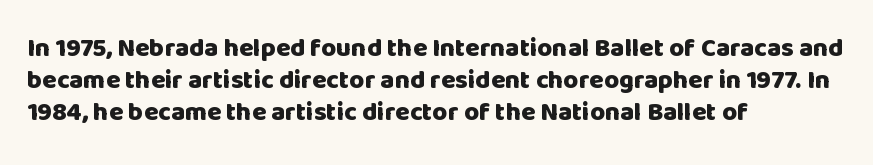
{"italic": "no", "bold": "yes", "underline": "no", "align": "left", "line_spacing_ratio": 1.24, "letter_spacing": "normal", "letter_spacing_em": 0.0, "glyph_px": 26}
